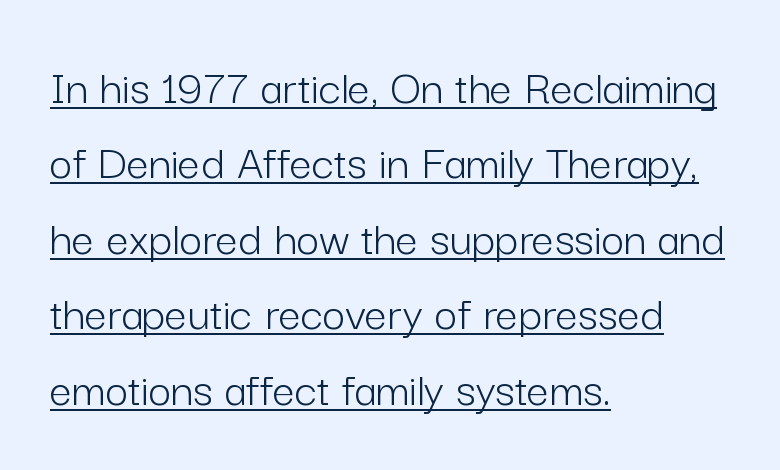
Q: Is the text bold? A: No.
Q: Is the text italic (slanted)? A: No, it is upright.
Q: Is the typeface a serif or a sans-serif typeface? A: Sans-serif.
Q: Is the text underlined? A: Yes.
Q: How is the paragraph aligned? A: Left-aligned.
Q: Is the spacing between letters normal or unusually wide? A: Normal.
Q: Is the spacing between lines tight, normal or loose? A: Normal.
Q: Width (condensed, normal, or wide)? A: Normal.
Q: Stroke contrast? A: Low.
Q: x-height? A: Medium.
Q: Monospaced? A: No.
